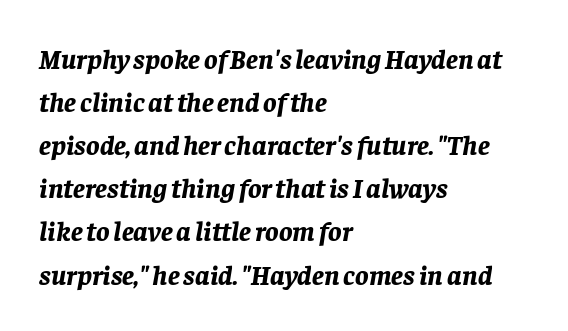
The font's italic variant was chosen for this text. Each word holds together tightly as a unit, with standard inter-letter gaps. Leading: standard. Has an underline been added? It has not. Looks like regular typesetting: each glyph gets only the width it needs.
